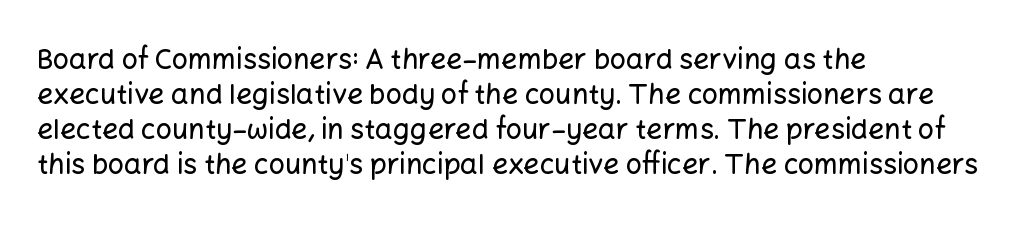
Note the varied advance widths — an 'i' is clearly narrower than an 'm'. Spacing between characters is what you'd get straight out of the box. Is this a sans? Yes — the strokes have no serifs. The line-height multiplier appears to be the usual default. You can tell it's not italic because the verticals are truly vertical.
